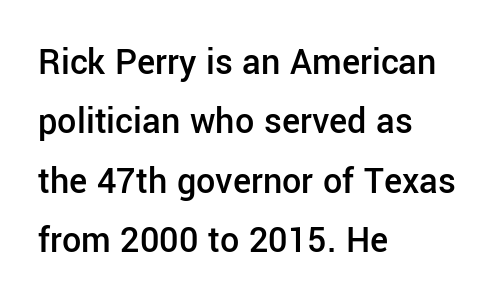
Q: Is the text bold? A: Semi-bold.
Q: Is the text italic (slanted)? A: No, it is upright.
Q: Is the typeface a serif or a sans-serif typeface? A: Sans-serif.
Q: Is the text underlined? A: No.
Q: How is the paragraph aligned? A: Left-aligned.
Q: Is the spacing between letters normal or unusually wide? A: Normal.
Q: Is the spacing between lines tight, normal or loose? A: Normal.
Q: Width (condensed, normal, or wide)? A: Normal.
Q: Stroke contrast? A: Low.
Q: x-height? A: Medium.
Q: Monospaced? A: No.
